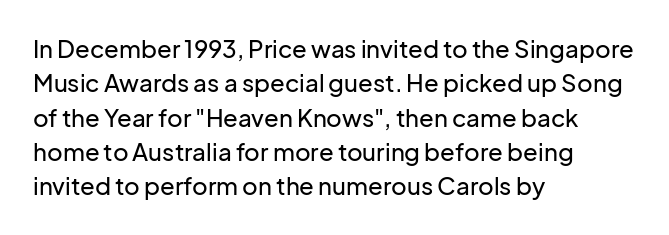
Q: Is the text italic (slanted)? A: No, it is upright.
Q: Is the text underlined? A: No.
Q: How is the paragraph aligned? A: Left-aligned.
Q: Is the spacing between letters normal or unusually wide? A: Normal.
Q: Is the spacing between lines tight, normal or loose? A: Normal.
